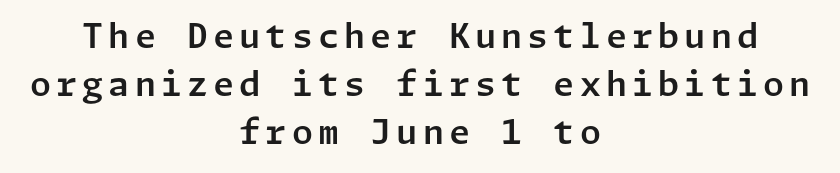
The image shows 34 px sans-serif type, upright; set centered, normal line spacing (1.41x), not underlined; low stroke contrast and a medium x-height.
